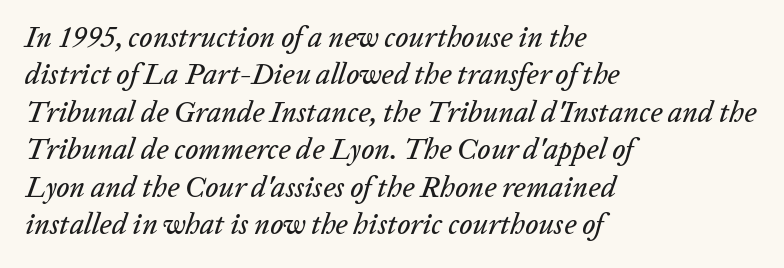
The image shows 29 px text type, italic (leaning right); set left-aligned, normal line spacing (1.29x), normal letter spacing, not underlined; low stroke contrast and a medium x-height.
